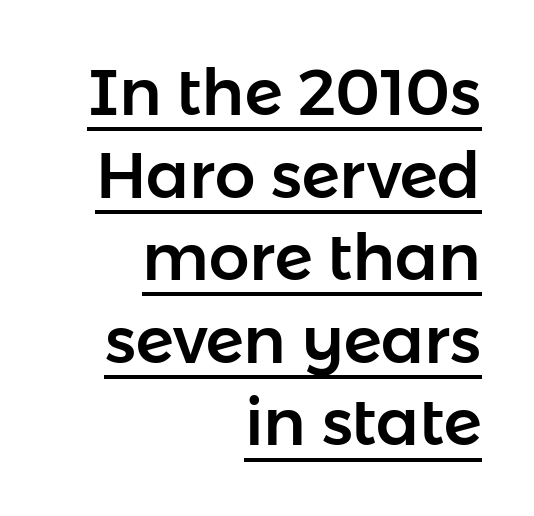
Does a line run under the words? Yes, clearly. Vertical strokes here are truly vertical. Honestly, the row spacing looks completely unremarkable. The face used here is proportionally spaced, like ordinary book or web type. Words appear dense and cohesive because spacing is normal.
